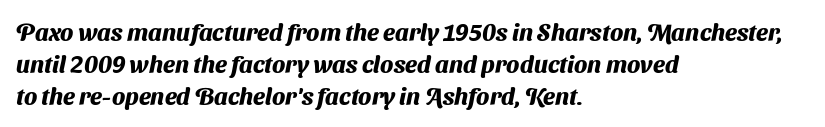
Q: Is the text bold? A: Yes.
Q: Is the text underlined? A: No.
Q: How is the paragraph aligned? A: Left-aligned.
Q: Is the spacing between letters normal or unusually wide? A: Normal.
Q: Is the spacing between lines tight, normal or loose? A: Normal.
